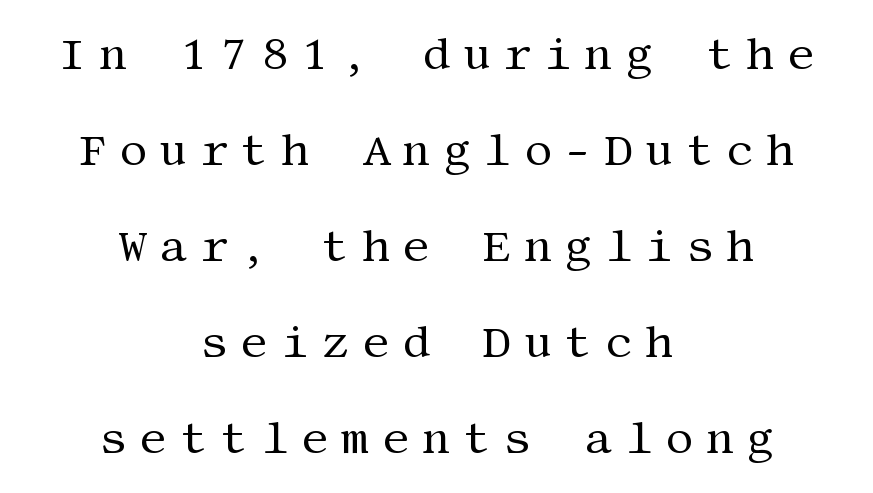
The image shows 44 px regular-weight serif type, upright; set centered, loose line spacing (2.18x), unusually wide letter spacing (+0.28 em), not underlined; medium stroke contrast and a large x-height.
